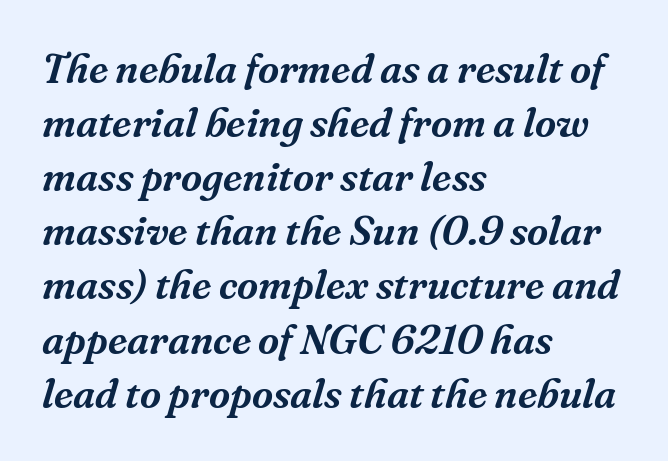
The words here are not underlined. Compared with ordinary roman type, these characters are visibly tilted. A classic flush-left, rag-right setting is used for this passage. Proportional: the letters do not fall into vertical columns. Here the glyphs are tracked normally, forming tight word shapes. These lines are composed in type with serifs.
